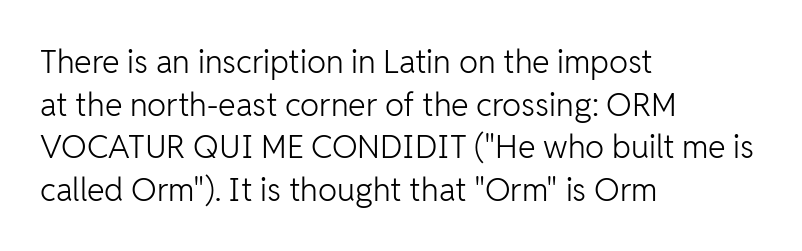
{"serif": "no", "italic": "no", "bold": "no", "weight": "light", "width": "normal", "stroke_contrast": "low", "x_height": "medium", "monospaced": "no", "underline": "no", "align": "left", "line_spacing": "normal", "line_spacing_ratio": 1.33, "letter_spacing": "normal", "letter_spacing_em": 0.0, "glyph_px": 32}
